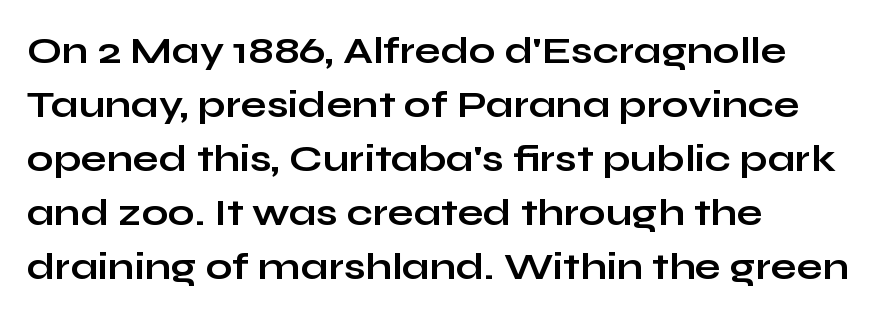
Q: Is the text bold? A: Yes.
Q: Is the text italic (slanted)? A: No, it is upright.
Q: Is the typeface a serif or a sans-serif typeface? A: Sans-serif.
Q: Is the text underlined? A: No.
Q: How is the paragraph aligned? A: Left-aligned.
Q: Is the spacing between letters normal or unusually wide? A: Normal.
Q: Is the spacing between lines tight, normal or loose? A: Normal.
Q: Width (condensed, normal, or wide)? A: Wide.
Q: Stroke contrast? A: Low.
Q: x-height? A: Medium.
Q: Monospaced? A: No.
